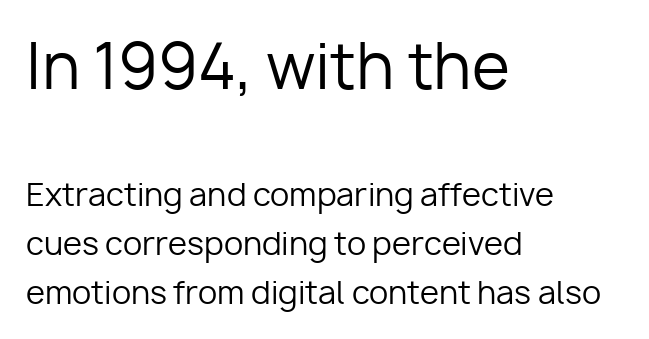
Q: Is the text bold? A: No.
Q: Is the text italic (slanted)? A: No, it is upright.
Q: Is the typeface a serif or a sans-serif typeface? A: Sans-serif.
Q: Is the text underlined? A: No.
Q: How is the paragraph aligned? A: Left-aligned.
Q: Is the spacing between letters normal or unusually wide? A: Normal.
Q: Is the spacing between lines tight, normal or loose? A: Normal.
Q: Which block of text is set in a larger size, the first (top) or the second (bottom)? A: The first (top) one.
Q: Width (condensed, normal, or wide)? A: Normal.
Q: Stroke contrast? A: Low.
Q: x-height? A: Medium.
Q: Monospaced? A: No.
